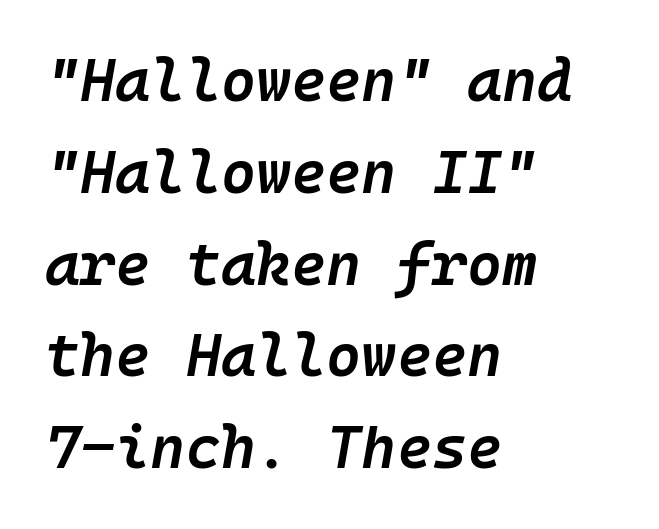
Rule under the text: the space is simply empty. Horizontal bands of white between lines are of average thickness. Heft: intermediate — a semibold. Glyph-to-glyph distance matches everyday printed text. Is the type slanted? Yes — the strokes lean at a clear angle. All the whitespace from short lines collects on the right.
